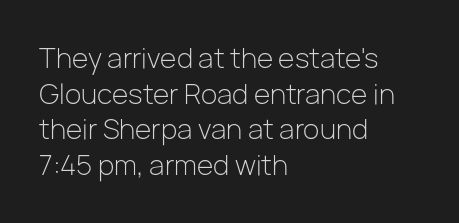
Notice how descenders clear the ascenders below comfortably — that's standard leading. Rule under the text: the space is simply empty. This rendering uses left alignment, leaving the right contour irregular. The type sits square on the baseline with zero lean. The font sits on the lighter half of the weight spectrum, regular included. The gaps between neighbouring characters are ordinary and unremarkable.
